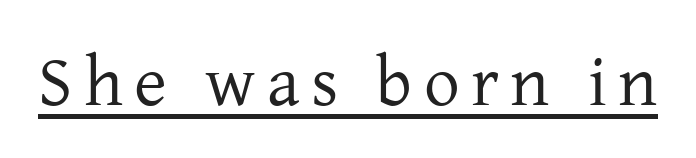
This rendering features underlined lettering. Does the lettering tilt? It doesn't — this is upright. Varying glyph widths throughout — classic text-font behaviour. The strokes are not fattened; the text isn't bold. Letterform terminals end in serifs throughout the passage.
